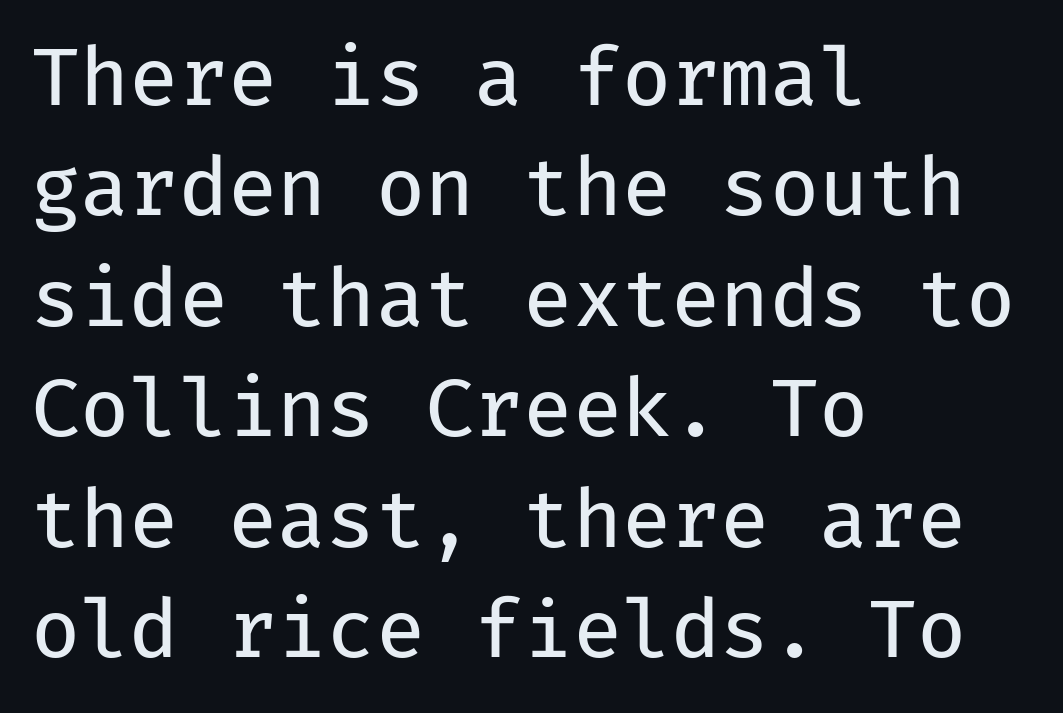
Rule under the text: the space is simply empty. Compared with a centered layout, this one pins lines to the left instead. The typesetting does not lean heavy: it is not bold. Honestly, the row spacing looks completely unremarkable. The text was rendered using a sans face with plain stroke endings.
